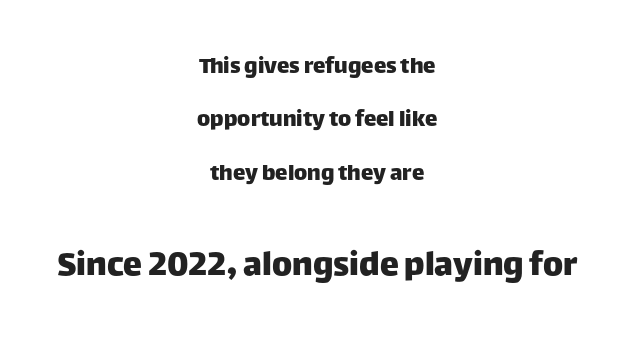
Q: Is the text italic (slanted)? A: No, it is upright.
Q: Is the typeface a serif or a sans-serif typeface? A: Sans-serif.
Q: Is the text underlined? A: No.
Q: How is the paragraph aligned? A: Centered.
Q: Is the spacing between letters normal or unusually wide? A: Normal.
Q: Is the spacing between lines tight, normal or loose? A: Loose.
Q: Which block of text is set in a larger size, the first (top) or the second (bottom)? A: The second (bottom) one.
Q: Width (condensed, normal, or wide)? A: Normal.
Q: Stroke contrast? A: Low.
Q: x-height? A: Large.
Q: Monospaced? A: No.
